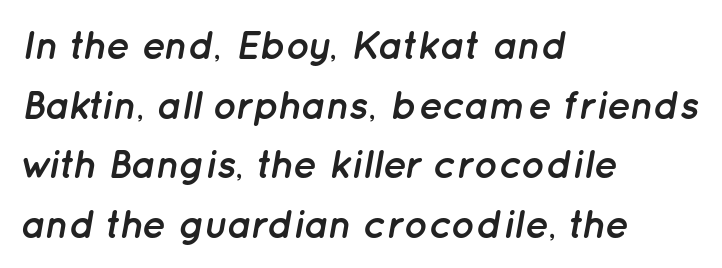
Q: Is the text bold? A: Yes.
Q: Is the text italic (slanted)? A: Yes, it leans right by about 12 degrees.
Q: Is the text underlined? A: No.
Q: How is the paragraph aligned? A: Left-aligned.
Q: Is the spacing between letters normal or unusually wide? A: Normal.
Q: Is the spacing between lines tight, normal or loose? A: Normal.
Q: Width (condensed, normal, or wide)? A: Normal.
Q: Stroke contrast? A: Low.
Q: x-height? A: Medium.
Q: Monospaced? A: No.
